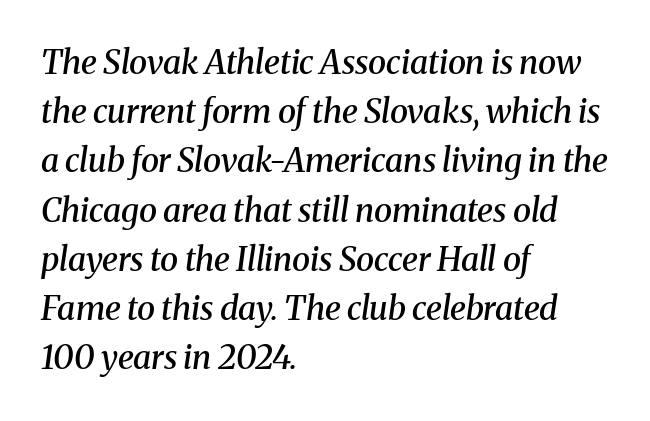
Q: Is the text bold? A: Semi-bold.
Q: Is the text italic (slanted)? A: Yes, it leans right by about 8 degrees.
Q: Is the typeface a serif or a sans-serif typeface? A: Serif.
Q: Is the text underlined? A: No.
Q: How is the paragraph aligned? A: Left-aligned.
Q: Is the spacing between letters normal or unusually wide? A: Normal.
Q: Is the spacing between lines tight, normal or loose? A: Normal.
Q: Width (condensed, normal, or wide)? A: Normal.
Q: Stroke contrast? A: Medium.
Q: x-height? A: Medium.
Q: Monospaced? A: No.
